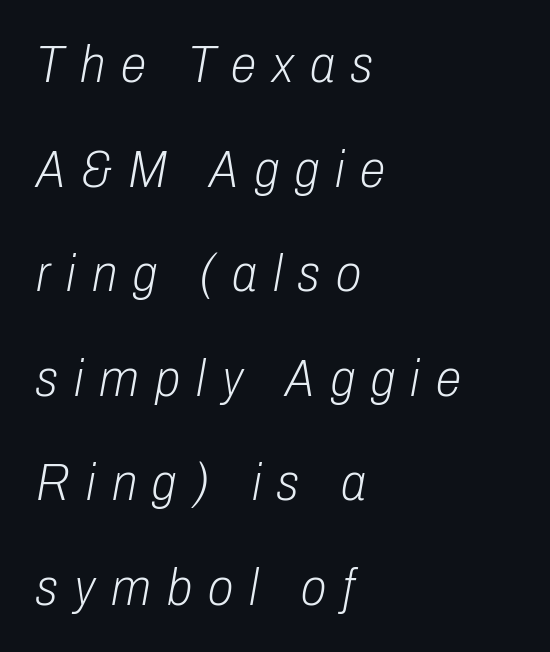
Q: Is the text bold? A: No.
Q: Is the text italic (slanted)? A: Yes, it leans right by about 10 degrees.
Q: Is the text underlined? A: No.
Q: How is the paragraph aligned? A: Left-aligned.
Q: Is the spacing between letters normal or unusually wide? A: Unusually wide.
Q: Is the spacing between lines tight, normal or loose? A: Loose.
Q: Width (condensed, normal, or wide)? A: Condensed.
Q: Stroke contrast? A: Low.
Q: x-height? A: Medium.
Q: Monospaced? A: No.
